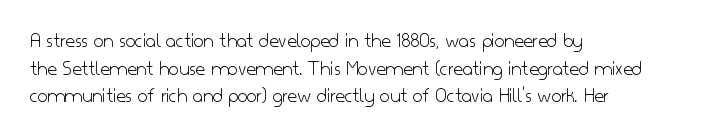
Teacher's note: observe the even left margin — that is flush-left alignment. The line texture is even and compact thanks to regular tracking. The lettering stays uniformly vertical, giving the passage a roman look. The baseline area is clear.
